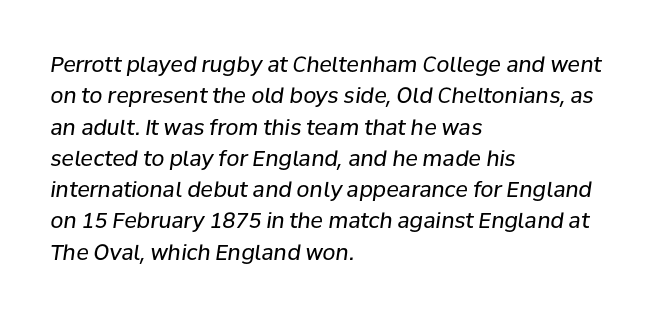
Q: Is the text bold? A: No.
Q: Is the text italic (slanted)? A: Yes, it leans right by about 8 degrees.
Q: Is the text underlined? A: No.
Q: How is the paragraph aligned? A: Left-aligned.
Q: Is the spacing between letters normal or unusually wide? A: Normal.
Q: Is the spacing between lines tight, normal or loose? A: Normal.
